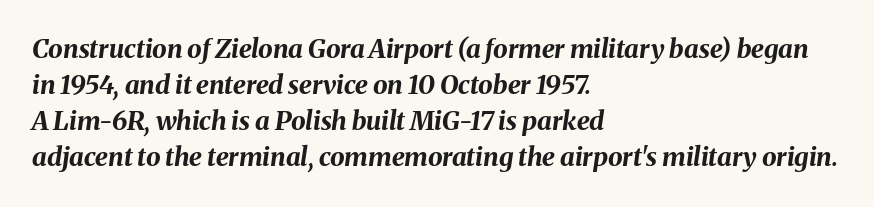
{"italic": "yes", "lean": "right", "slant_degrees": 8, "bold": "yes", "underline": "no", "align": "left", "line_spacing": "normal", "line_spacing_ratio": 1.39, "letter_spacing": "normal", "letter_spacing_em": 0.0, "glyph_px": 26}
